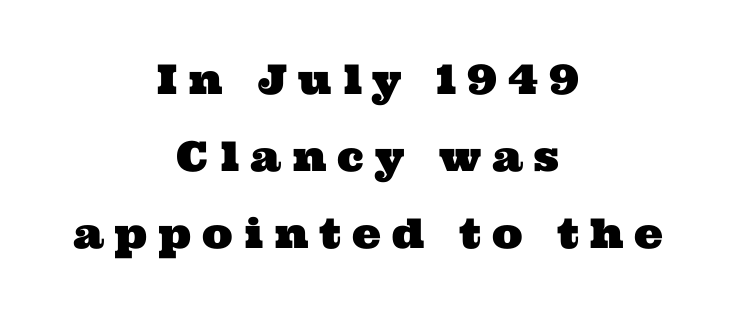
{"serif": "yes", "width": "wide", "stroke_contrast": "medium", "x_height": "medium", "monospaced": "no", "underline": "no", "align": "center", "line_spacing_ratio": 1.88, "letter_spacing": "wide", "letter_spacing_em": 0.27, "glyph_px": 41}
